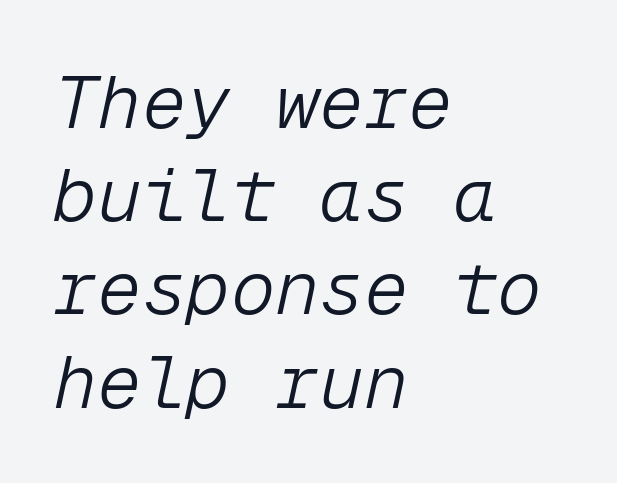
The image shows 74 px light type, italic (leaning right), monospaced; set left-aligned, normal line spacing (1.26x), normal letter spacing, not underlined; low stroke contrast and a medium x-height.
